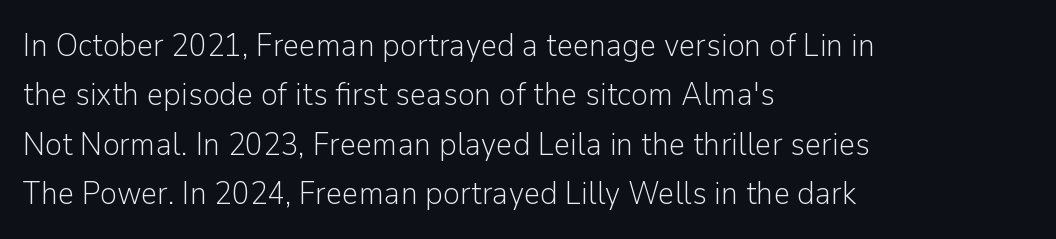
Q: Is the text bold? A: No.
Q: Is the text italic (slanted)? A: No, it is upright.
Q: Is the typeface a serif or a sans-serif typeface? A: Sans-serif.
Q: Is the text underlined? A: No.
Q: How is the paragraph aligned? A: Left-aligned.
Q: Is the spacing between letters normal or unusually wide? A: Normal.
Q: Is the spacing between lines tight, normal or loose? A: Normal.
Q: Width (condensed, normal, or wide)? A: Normal.
Q: Stroke contrast? A: Low.
Q: x-height? A: Medium.
Q: Monospaced? A: No.
